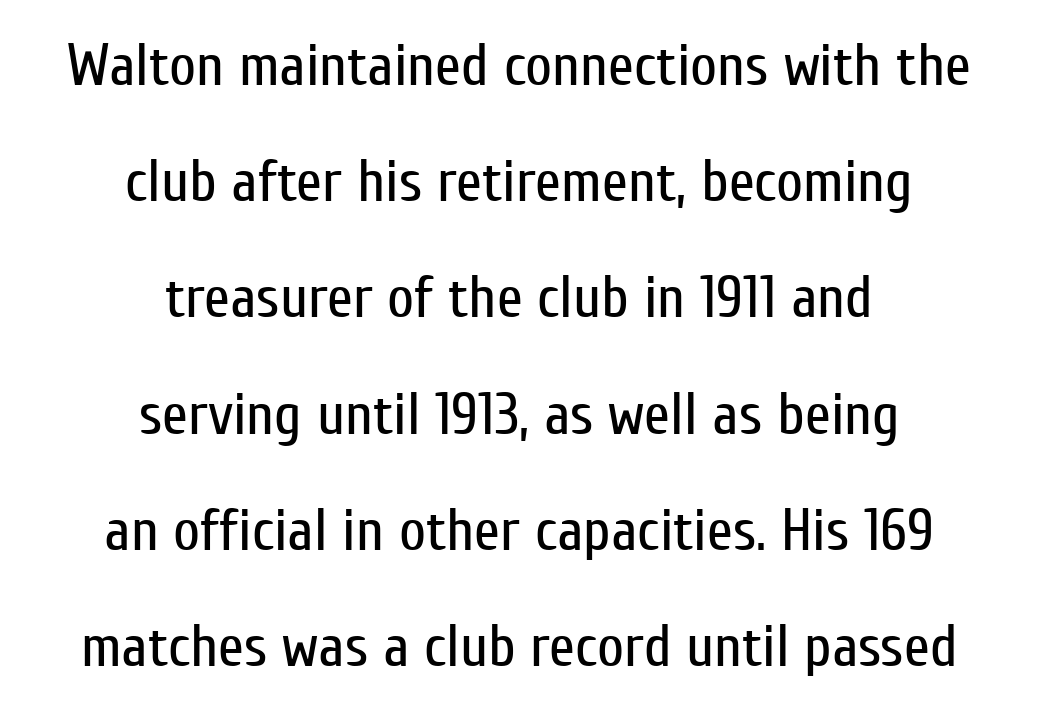
The image shows 59 px regular-weight, condensed sans-serif type, upright; set centered, loose line spacing (1.97x), normal letter spacing, not underlined; low stroke contrast and a medium x-height.
